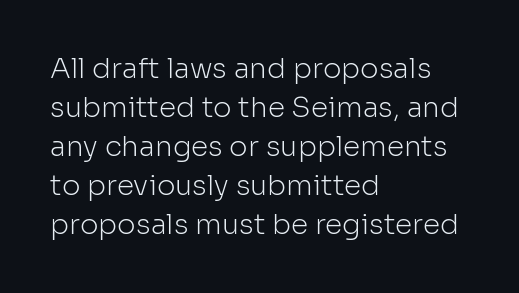
Here the glyphs are tracked normally, forming tight word shapes. Look at the bottom of the vertical strokes: they stop flat, with no serifs. A roman cut, with each character standing at attention. Reading down the column, the eye jumps a familiar distance to each next line. Underlining? Definitely not there. The letters advance in unequal steps, a hallmark of proportional type.
